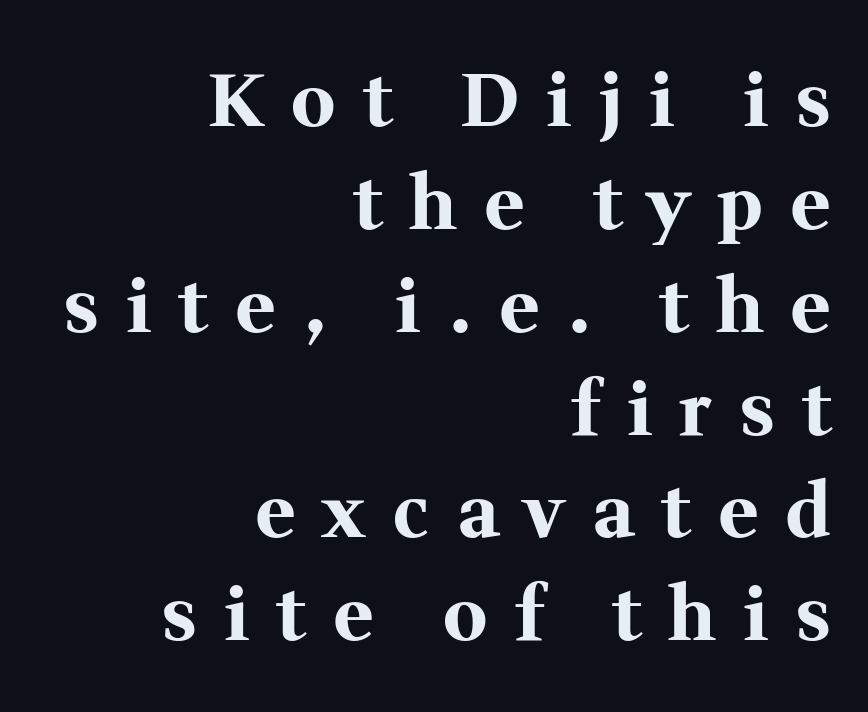
This sample keeps an unexceptional amount of space between lines. These lines stack with their right ends in a neat column. Just letters on the line, the space beneath them empty. The font family rendered here belongs to the serif group. This is heavy type, rendered in bold. Ordinary non-slanted type is in use.
